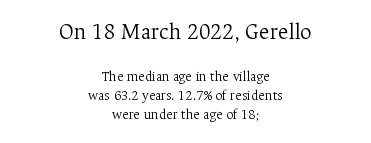
Q: Is the text bold? A: No.
Q: Is the text italic (slanted)? A: No, it is upright.
Q: Is the text underlined? A: No.
Q: How is the paragraph aligned? A: Centered.
Q: Is the spacing between letters normal or unusually wide? A: Normal.
Q: Is the spacing between lines tight, normal or loose? A: Normal.
Q: Which block of text is set in a larger size, the first (top) or the second (bottom)? A: The first (top) one.
